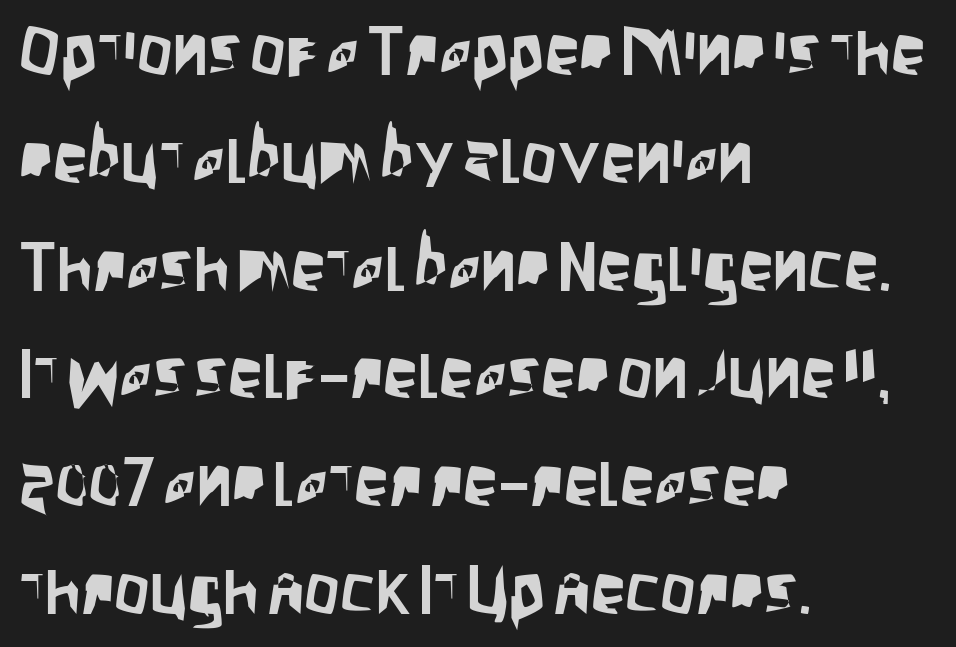
The gaps between neighbouring characters are ordinary and unremarkable. The paragraph has a hard left edge and a soft right edge. Unlike italic type, these characters show no tilt at all. Vertical spacing — default. You could not count columns in this text — the font is proportionally spaced. Unlike a traditional serif, this face leaves its strokes unadorned.
